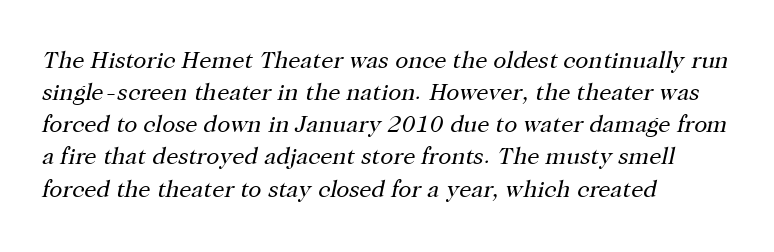
{"italic": "yes", "lean": "right", "slant_degrees": 12, "bold": "no", "underline": "no", "align": "left", "line_spacing": "normal", "line_spacing_ratio": 1.34, "letter_spacing": "normal", "letter_spacing_em": 0.0, "glyph_px": 24}
